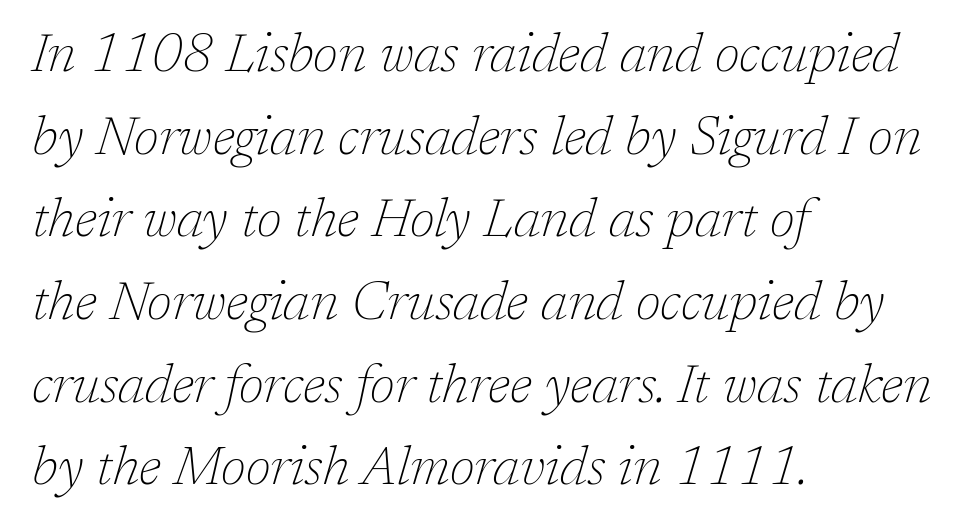
Letters have the restrained weight of plain body copy at most. Emphasis-style slanted type is in use. Glance below the letters and you will spot only blank space. There is no visible air inserted between adjacent glyphs. The space between consecutive lines is moderate.
